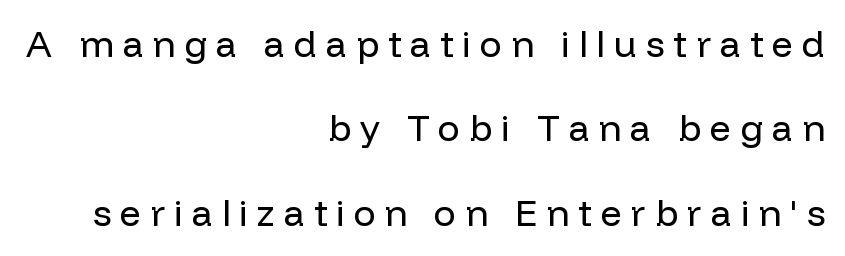
The image shows 37 px regular-weight sans-serif type, upright; set right-aligned, loose line spacing (2.28x), unusually wide letter spacing (+0.24 em), not underlined; low stroke contrast and a medium x-height.
